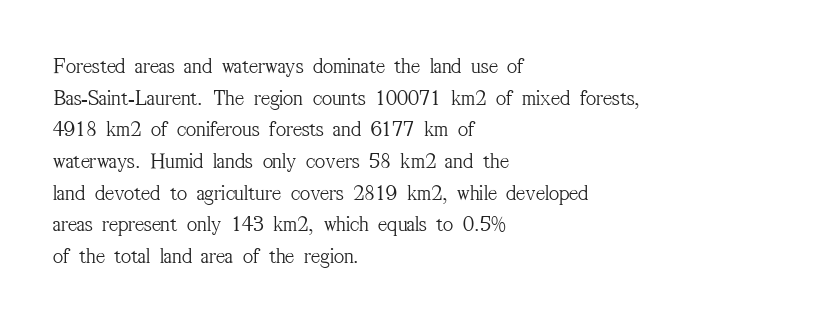
{"italic": "no", "bold": "no", "underline": "no", "align": "left", "line_spacing": "normal", "line_spacing_ratio": 1.44, "letter_spacing": "normal", "letter_spacing_em": 0.0, "glyph_px": 22}
